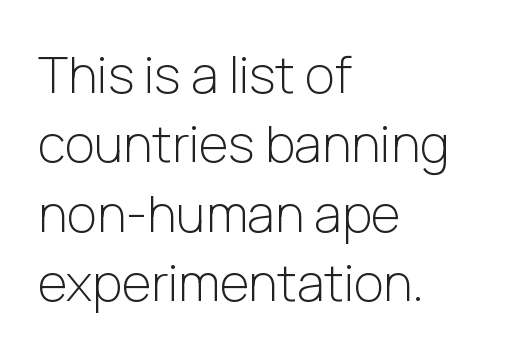
Q: Is the text bold? A: No.
Q: Is the text italic (slanted)? A: No, it is upright.
Q: Is the typeface a serif or a sans-serif typeface? A: Sans-serif.
Q: Is the text underlined? A: No.
Q: How is the paragraph aligned? A: Left-aligned.
Q: Is the spacing between letters normal or unusually wide? A: Normal.
Q: Is the spacing between lines tight, normal or loose? A: Normal.
Q: Width (condensed, normal, or wide)? A: Normal.
Q: Stroke contrast? A: Low.
Q: x-height? A: Medium.
Q: Monospaced? A: No.
